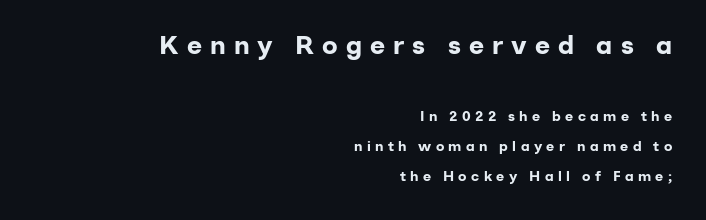
The image shows 26 px bold type, upright; set right-aligned, loose line spacing (2.14x), unusually wide letter spacing (+0.31 em), not underlined; the first (top) block is 1.86x larger.
